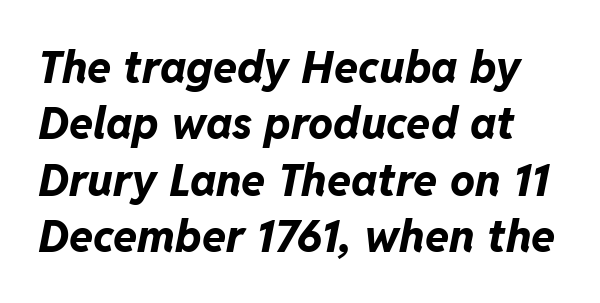
{"italic": "yes", "lean": "right", "slant_degrees": 11, "bold": "yes", "weight": "bold", "width": "normal", "stroke_contrast": "low", "x_height": "medium", "monospaced": "no", "underline": "no", "line_spacing": "normal", "line_spacing_ratio": 1.28, "letter_spacing": "normal", "letter_spacing_em": 0.0, "glyph_px": 44}
